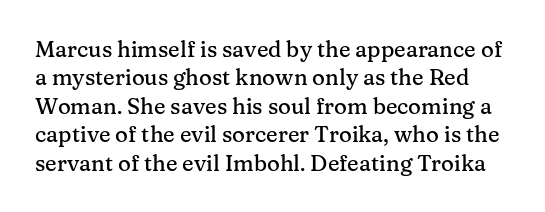
Q: Is the text italic (slanted)? A: No, it is upright.
Q: Is the text underlined? A: No.
Q: Is the spacing between letters normal or unusually wide? A: Normal.
Q: Is the spacing between lines tight, normal or loose? A: Normal.
